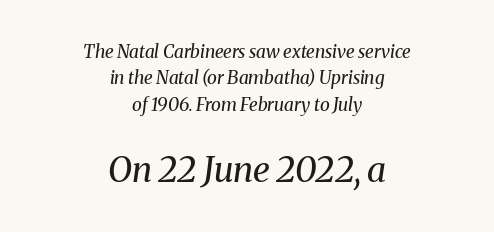
{"serif": "yes", "italic": "yes", "lean": "right", "slant_degrees": 8, "bold": "no", "weight": "regular", "width": "normal", "stroke_contrast": "medium", "x_height": "medium", "monospaced": "no", "underline": "no", "align": "center", "line_spacing": "normal", "line_spacing_ratio": 1.46, "letter_spacing": "normal", "letter_spacing_em": 0.0, "larger_block": "second", "size_ratio": 1.94, "glyph_px": 35}
